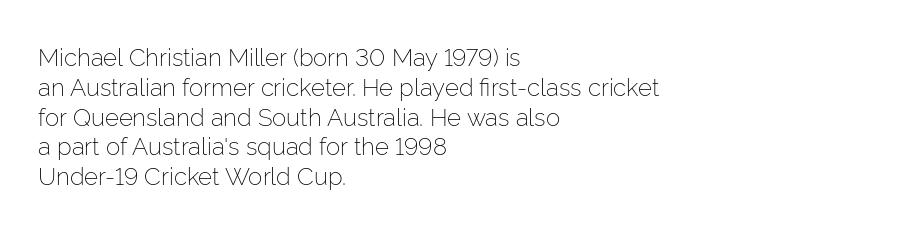
The image shows 24 px text type, upright; set left-aligned, line spacing 1.24x, normal letter spacing, not underlined.
